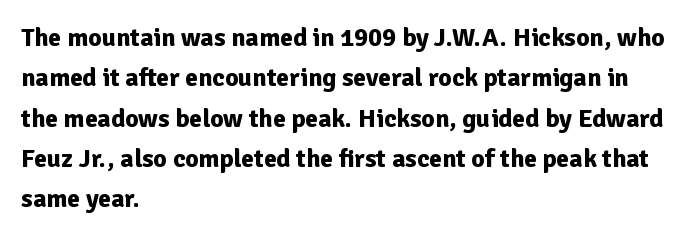
A classic flush-left, rag-right setting is used for this passage. Rows of type keep a routine distance in the vertical direction. Descenders are the only things crossing below the line. The strokes are fattened all the way to bold. Tracking value appears to be zero — textbook default spacing.
